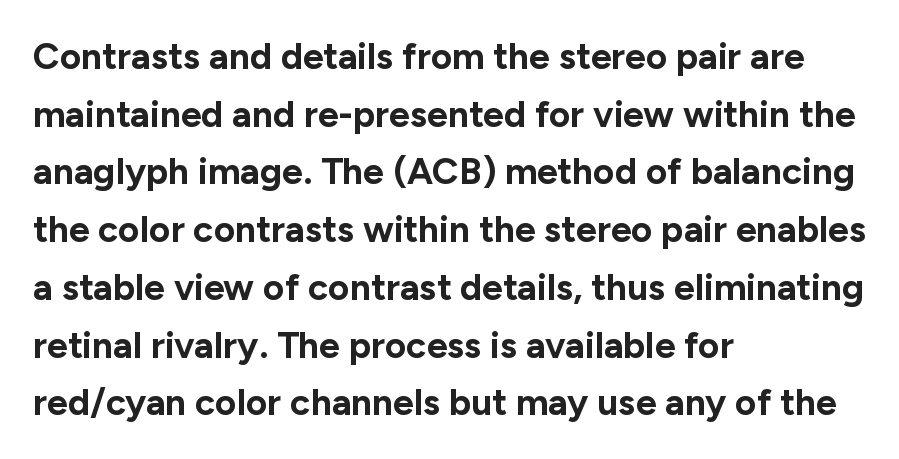
Q: Is the text bold? A: Yes.
Q: Is the text italic (slanted)? A: No, it is upright.
Q: Is the typeface a serif or a sans-serif typeface? A: Sans-serif.
Q: Is the text underlined? A: No.
Q: How is the paragraph aligned? A: Left-aligned.
Q: Is the spacing between letters normal or unusually wide? A: Normal.
Q: Is the spacing between lines tight, normal or loose? A: Normal.
Q: Width (condensed, normal, or wide)? A: Normal.
Q: Stroke contrast? A: Low.
Q: x-height? A: Medium.
Q: Monospaced? A: No.
